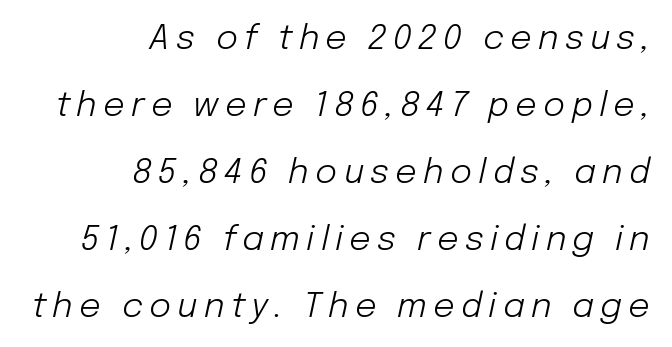
{"italic": "yes", "lean": "right", "slant_degrees": 12, "bold": "no", "weight": "light", "width": "normal", "stroke_contrast": "low", "x_height": "medium", "monospaced": "no", "underline": "no", "align": "right", "line_spacing": "loose", "line_spacing_ratio": 1.97, "glyph_px": 34}
